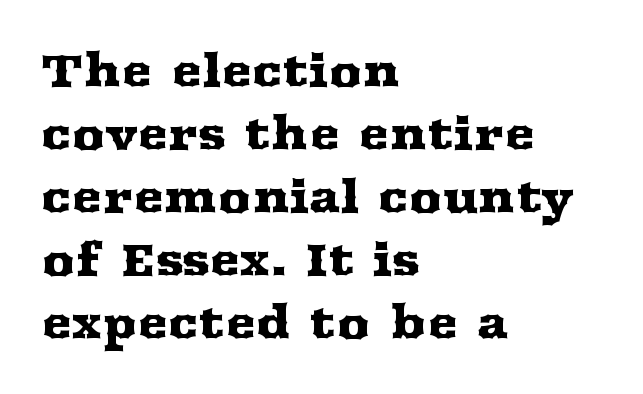
The image shows 46 px wide serif type, upright; set left-aligned, normal line spacing (1.37x), normal letter spacing, not underlined; medium stroke contrast and a medium x-height.
